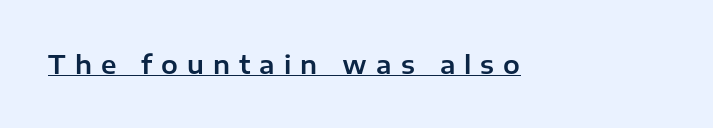
Q: Is the text italic (slanted)? A: No, it is upright.
Q: Is the text underlined? A: Yes.
Q: Is the spacing between letters normal or unusually wide? A: Unusually wide.
